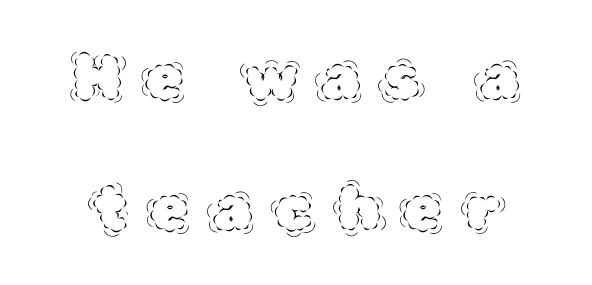
Q: Is the text bold? A: No.
Q: Is the text italic (slanted)? A: No, it is upright.
Q: Is the text underlined? A: No.
Q: Is the spacing between letters normal or unusually wide? A: Unusually wide.
Q: Is the spacing between lines tight, normal or loose? A: Loose.
Q: Width (condensed, normal, or wide)? A: Normal.
Q: x-height? A: Large.
Q: Monospaced? A: No.
